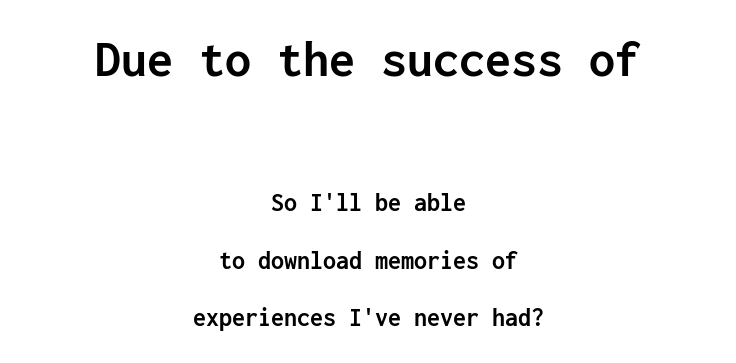
Q: Is the text bold? A: Yes.
Q: Is the text italic (slanted)? A: No, it is upright.
Q: Is the typeface a serif or a sans-serif typeface? A: Sans-serif.
Q: Is the text underlined? A: No.
Q: How is the paragraph aligned? A: Centered.
Q: Is the spacing between letters normal or unusually wide? A: Normal.
Q: Is the spacing between lines tight, normal or loose? A: Loose.
Q: Which block of text is set in a larger size, the first (top) or the second (bottom)? A: The first (top) one.
Q: Width (condensed, normal, or wide)? A: Normal.
Q: Stroke contrast? A: Low.
Q: x-height? A: Medium.
Q: Monospaced? A: Yes.
